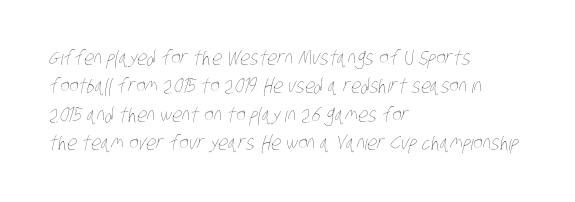
The image shows 20 px text type; set left-aligned, normal line spacing (1.42x), normal letter spacing, not underlined.
